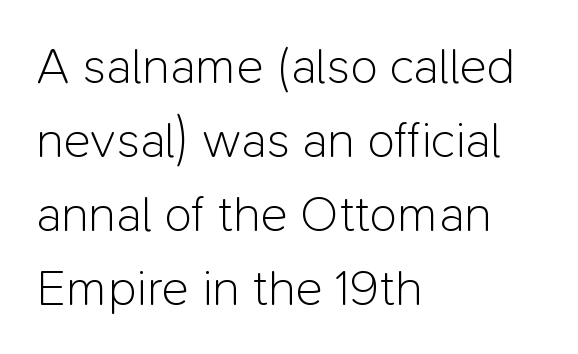
The image shows 51 px light sans-serif type, upright; set left-aligned, normal line spacing (1.45x), normal letter spacing, not underlined; low stroke contrast and a medium x-height.
